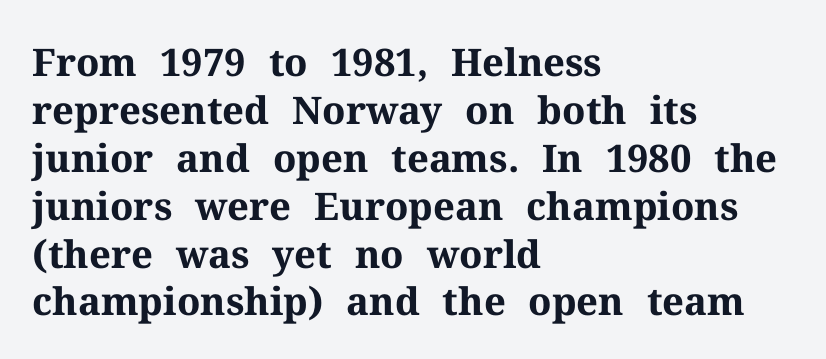
The image shows 38 px bold serif type, upright; set left-aligned, normal line spacing (1.26x), normal letter spacing, not underlined; medium stroke contrast and a medium x-height.
